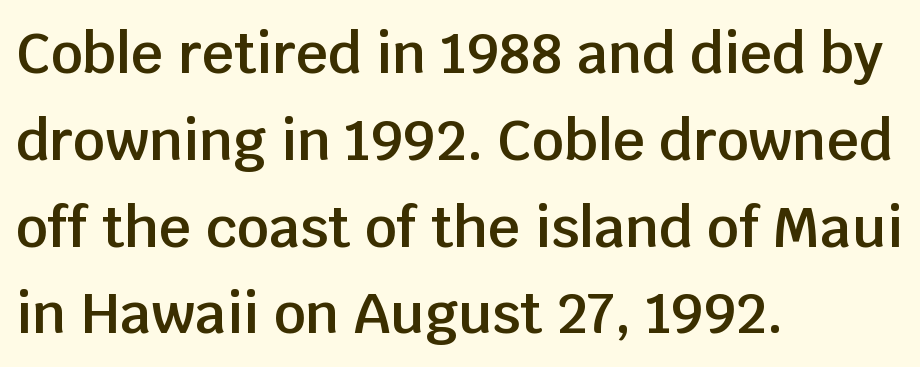
The letters advance in unequal steps, a hallmark of proportional type. The typography opts for an upright posture over an oblique one. The characters display no serif detailing; their extremities are plain. This is moderately heavy type, rendered in semibold. Between one letter and the next there's only the usual sliver of space.
